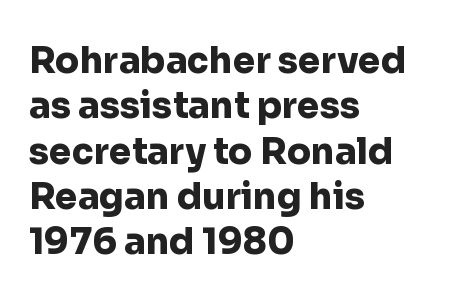
Q: Is the text bold? A: Yes.
Q: Is the text italic (slanted)? A: No, it is upright.
Q: Is the typeface a serif or a sans-serif typeface? A: Sans-serif.
Q: Is the text underlined? A: No.
Q: How is the paragraph aligned? A: Left-aligned.
Q: Is the spacing between letters normal or unusually wide? A: Normal.
Q: Is the spacing between lines tight, normal or loose? A: Normal.
Q: Width (condensed, normal, or wide)? A: Normal.
Q: Stroke contrast? A: Low.
Q: x-height? A: Medium.
Q: Monospaced? A: No.
